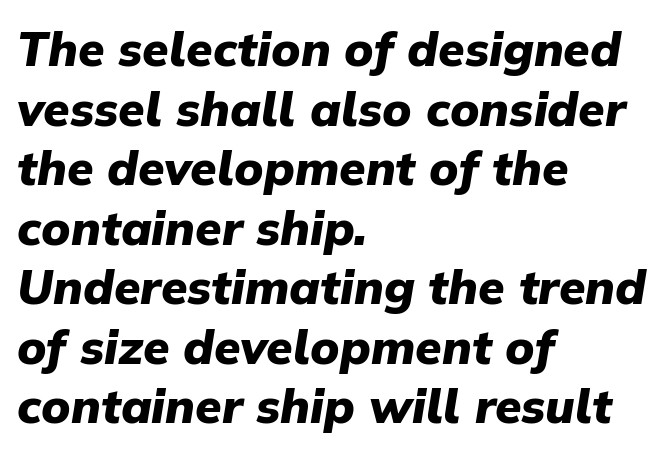
The image shows 48 px heavy type, italic (leaning right); set left-aligned, line spacing 1.24x, normal letter spacing, not underlined; low stroke contrast and a medium x-height.
